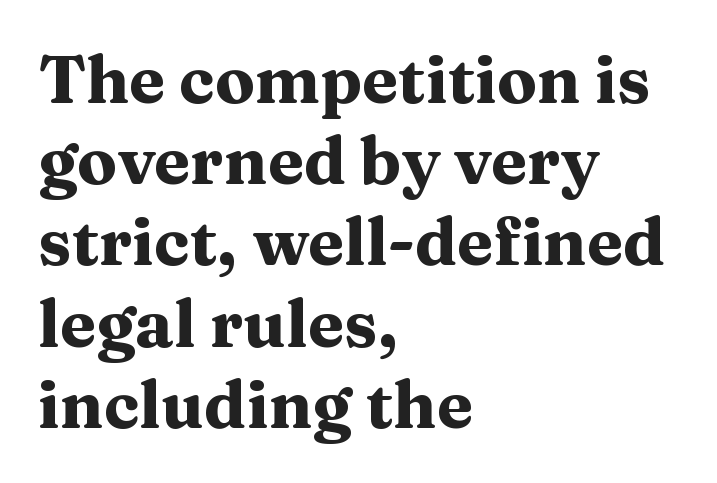
The image shows 66 px heavy, wide serif type, upright; set left-aligned, line spacing 1.23x, normal letter spacing, not underlined; medium stroke contrast and a medium x-height.
